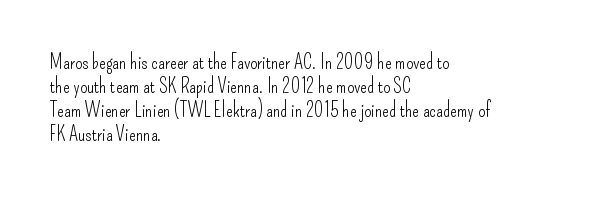
Descenders are the only things crossing below the line. Letters have the restrained weight of plain body copy at most. Where is the straight margin? On the left. Between one letter and the next there's only the usual sliver of space.
